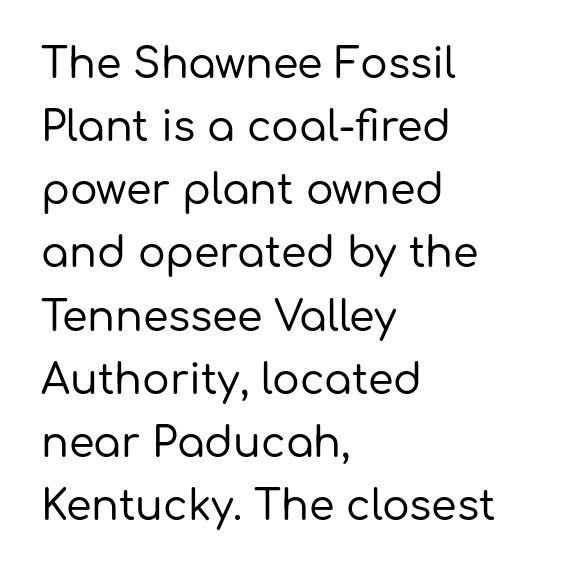
The image shows 41 px sans-serif type, upright; set left-aligned, normal line spacing (1.54x), normal letter spacing, not underlined; low stroke contrast and a medium x-height.
